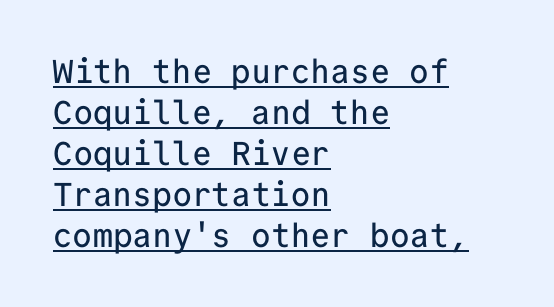
The image shows 33 px sans-serif type, upright, monospaced; set left-aligned, line spacing 1.24x, normal letter spacing, underlined; low stroke contrast and a medium x-height.
